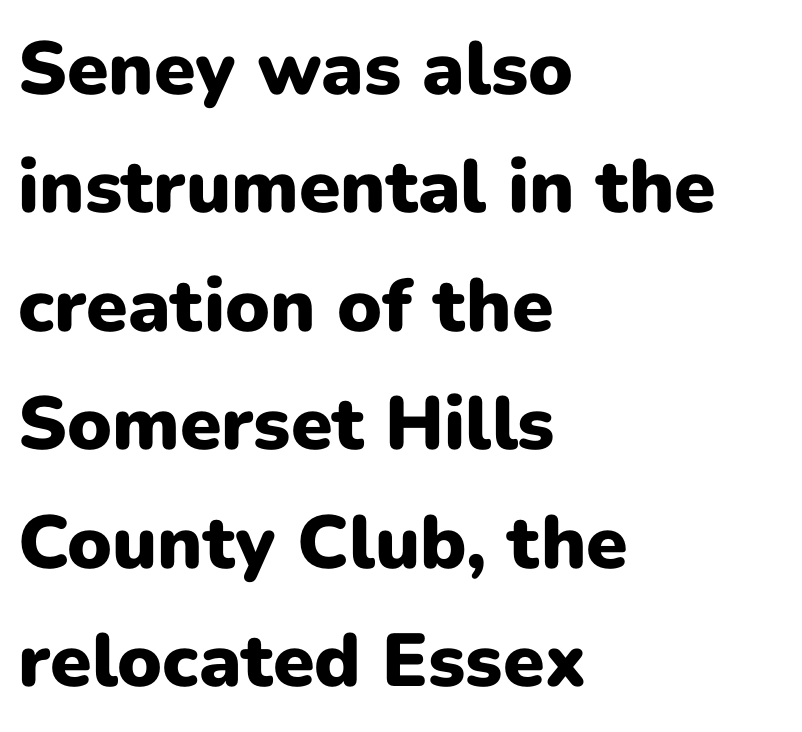
{"serif": "no", "italic": "no", "bold": "yes", "weight": "heavy", "width": "normal", "stroke_contrast": "low", "x_height": "medium", "monospaced": "no", "underline": "no", "align": "left", "line_spacing": "normal", "line_spacing_ratio": 1.58, "letter_spacing": "normal", "letter_spacing_em": 0.0, "glyph_px": 75}
